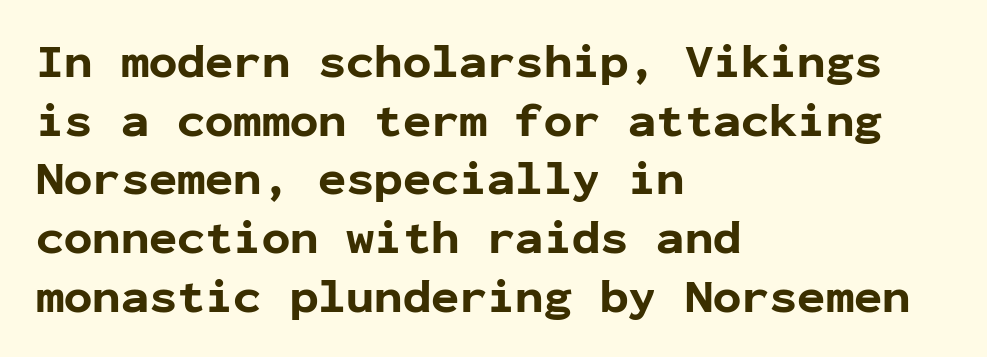
The image shows 47 px bold sans-serif type, upright, monospaced; set left-aligned, normal line spacing (1.25x), normal letter spacing, not underlined; low stroke contrast and a medium x-height.
